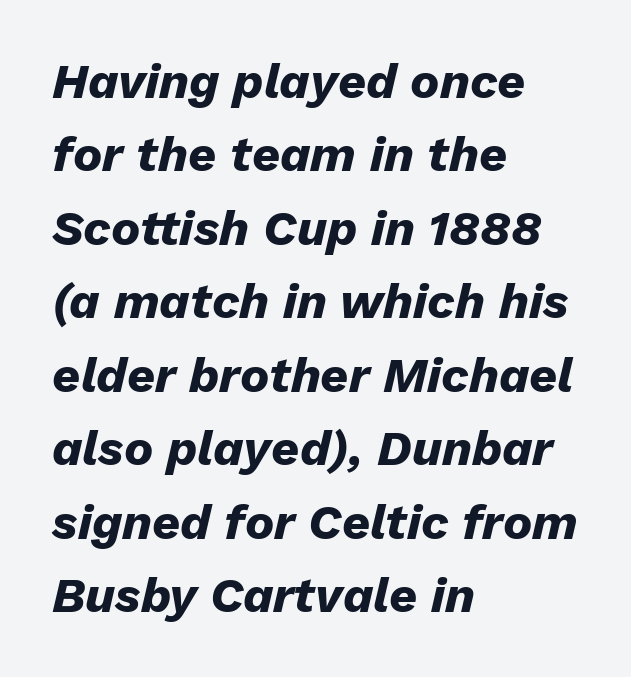
Q: Is the text bold? A: Yes.
Q: Is the text italic (slanted)? A: Yes, it leans right by about 13 degrees.
Q: Is the text underlined? A: No.
Q: How is the paragraph aligned? A: Left-aligned.
Q: Is the spacing between letters normal or unusually wide? A: Normal.
Q: Is the spacing between lines tight, normal or loose? A: Normal.
Q: Width (condensed, normal, or wide)? A: Normal.
Q: Stroke contrast? A: Low.
Q: x-height? A: Medium.
Q: Monospaced? A: No.
